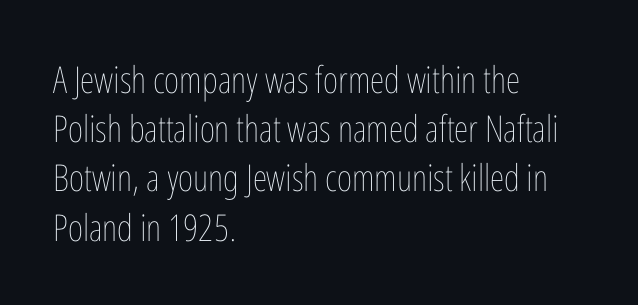
The typeface has the unassuming heft of standard copy or less. A bare baseline throughout the passage. Leading: standard. This rendering uses left alignment, leaving the right contour irregular. Tracking value appears to be zero — textbook default spacing. The type sits square on the baseline with zero lean.
